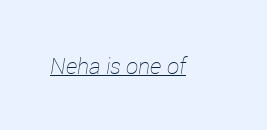
The image shows 22 px text type, italic (leaning right); set normal letter spacing, underlined.
